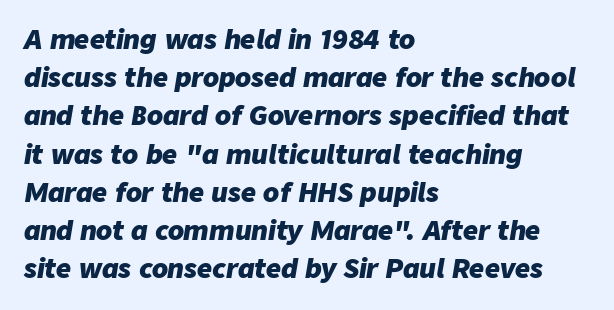
The image shows 26 px bold type, italic (leaning right); set left-aligned, normal line spacing (1.47x), normal letter spacing, not underlined.
